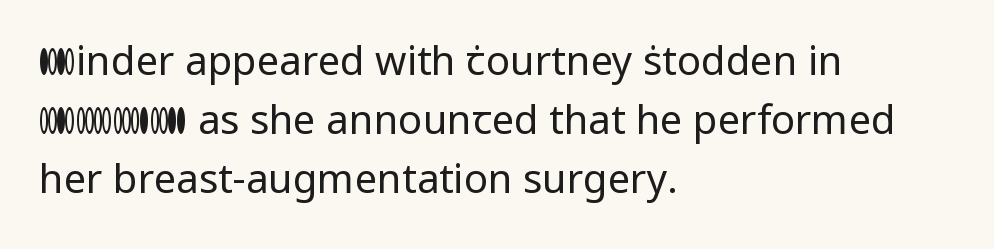
The image shows 40 px regular-weight sans-serif type, upright; set left-aligned, normal line spacing (1.47x), normal letter spacing, not underlined; low stroke contrast and a medium x-height.
